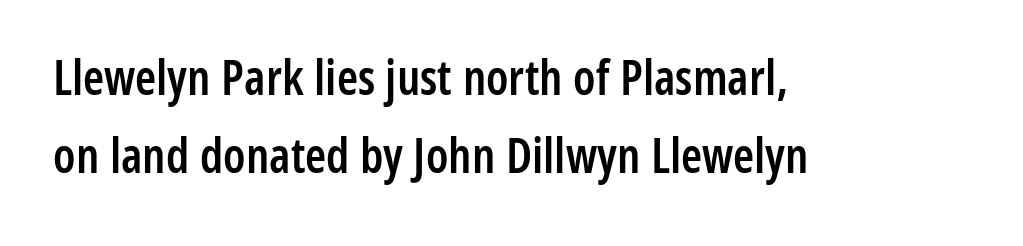
The image shows 48 px semibold, condensed sans-serif type, upright; set left-aligned, normal line spacing (1.63x), normal letter spacing, not underlined; low stroke contrast and a medium x-height.
